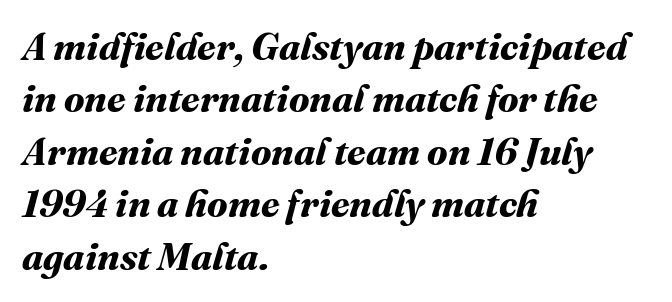
The image shows 38 px bold type; set left-aligned, normal line spacing (1.38x), normal letter spacing, not underlined; medium stroke contrast and a medium x-height.
